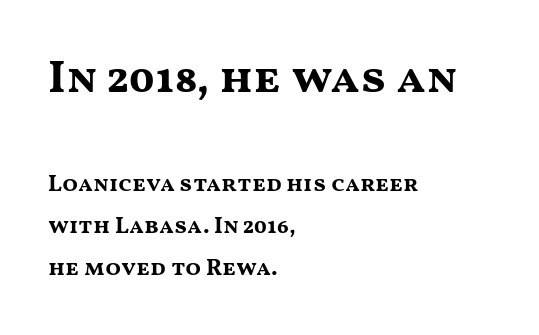
Q: Is the text bold? A: Yes.
Q: Is the text italic (slanted)? A: No, it is upright.
Q: Is the typeface a serif or a sans-serif typeface? A: Sans-serif.
Q: Is the text underlined? A: No.
Q: How is the paragraph aligned? A: Left-aligned.
Q: Is the spacing between letters normal or unusually wide? A: Normal.
Q: Which block of text is set in a larger size, the first (top) or the second (bottom)? A: The first (top) one.
Q: Width (condensed, normal, or wide)? A: Wide.
Q: Stroke contrast? A: Medium.
Q: x-height? A: Medium.
Q: Monospaced? A: No.
